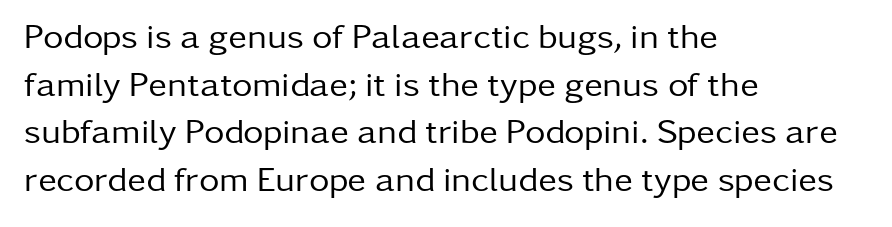
Q: Is the text bold? A: No.
Q: Is the text italic (slanted)? A: No, it is upright.
Q: Is the typeface a serif or a sans-serif typeface? A: Sans-serif.
Q: Is the text underlined? A: No.
Q: How is the paragraph aligned? A: Left-aligned.
Q: Is the spacing between letters normal or unusually wide? A: Normal.
Q: Is the spacing between lines tight, normal or loose? A: Normal.
Q: Width (condensed, normal, or wide)? A: Normal.
Q: Stroke contrast? A: Low.
Q: x-height? A: Medium.
Q: Monospaced? A: No.
